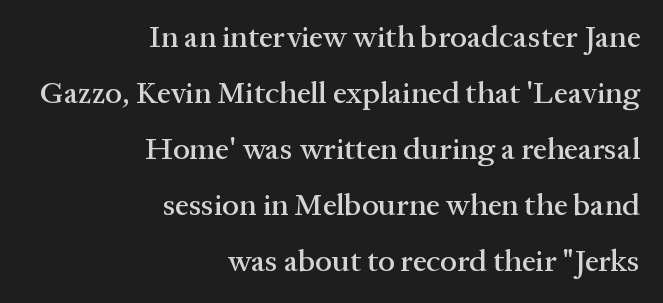
{"serif": "yes", "italic": "no", "width": "normal", "stroke_contrast": "medium", "x_height": "medium", "monospaced": "no", "underline": "no", "align": "right", "line_spacing_ratio": 1.81, "letter_spacing": "normal", "letter_spacing_em": 0.0, "glyph_px": 31}
